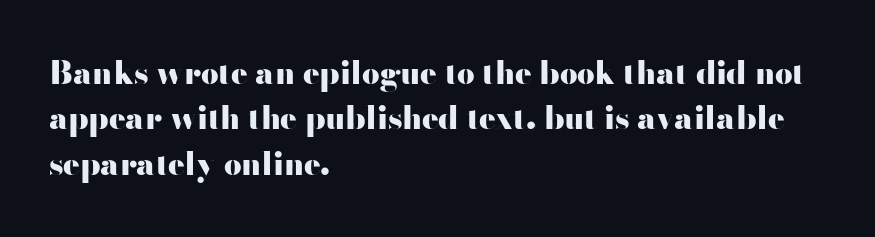
Q: Is the text bold? A: Yes.
Q: Is the text italic (slanted)? A: No, it is upright.
Q: Is the typeface a serif or a sans-serif typeface? A: Sans-serif.
Q: Is the text underlined? A: No.
Q: How is the paragraph aligned? A: Left-aligned.
Q: Is the spacing between letters normal or unusually wide? A: Normal.
Q: Is the spacing between lines tight, normal or loose? A: Normal.
Q: Width (condensed, normal, or wide)? A: Wide.
Q: Stroke contrast? A: High.
Q: x-height? A: Small.
Q: Monospaced? A: No.
